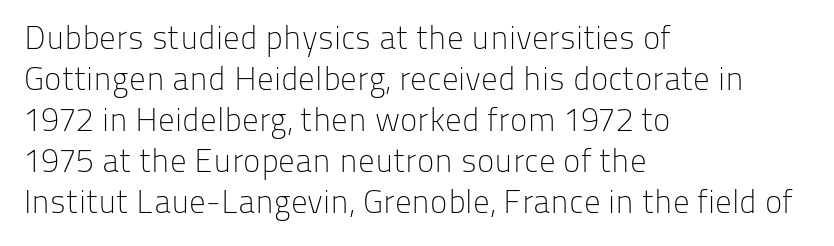
{"serif": "no", "italic": "no", "bold": "no", "weight": "light", "width": "normal", "stroke_contrast": "low", "x_height": "medium", "monospaced": "no", "underline": "no", "align": "left", "line_spacing_ratio": 1.24, "letter_spacing": "normal", "letter_spacing_em": 0.0, "glyph_px": 33}
